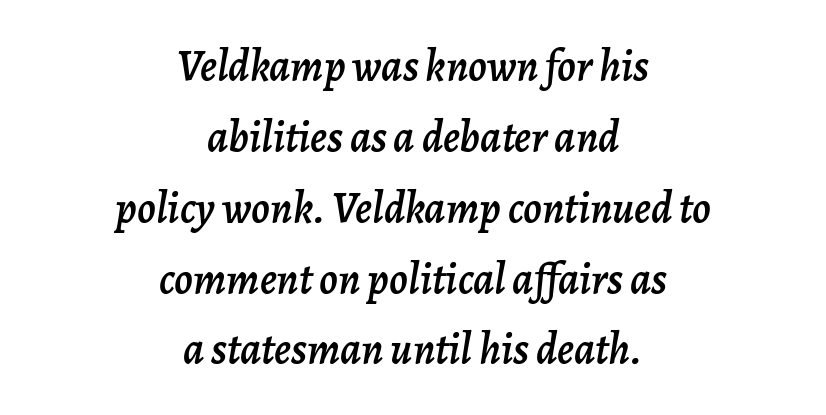
Honestly, the letter spacing is just normal — you wouldn't notice it. The text carries the slant typical of an italic or oblique font. Each letter keeps its own natural width here, so spacing adapts to shape. The leading is moderate, giving the passage an even texture. Type without underlining.
